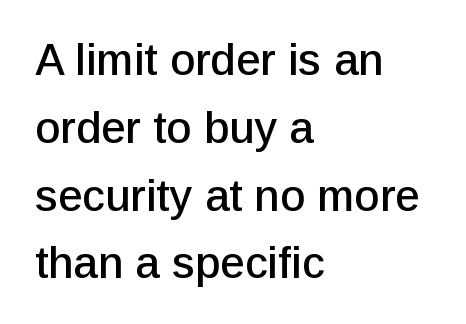
The vertical gap from one line to the next is medium. The face used here is a sans, in the tradition of grotesques and geometrics. Left-aligned paragraph, ragged on the right. Nothing unusual about the tracking: characters are spaced as the font intends. Unlike italic type, these characters show no tilt at all.
